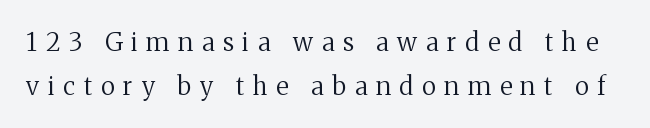
The image shows 25 px text type, upright; set line spacing 1.76x, unusually wide letter spacing (+0.35 em), not underlined.
